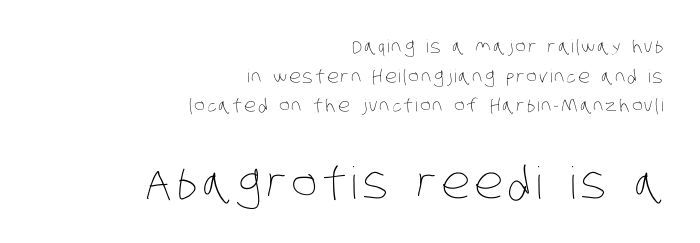
Q: Is the text bold? A: No.
Q: Is the text underlined? A: No.
Q: How is the paragraph aligned? A: Right-aligned.
Q: Is the spacing between lines tight, normal or loose? A: Normal.
Q: Which block of text is set in a larger size, the first (top) or the second (bottom)? A: The second (bottom) one.
Q: Width (condensed, normal, or wide)? A: Condensed.
Q: Stroke contrast? A: Low.
Q: x-height? A: Large.
Q: Monospaced? A: No.
